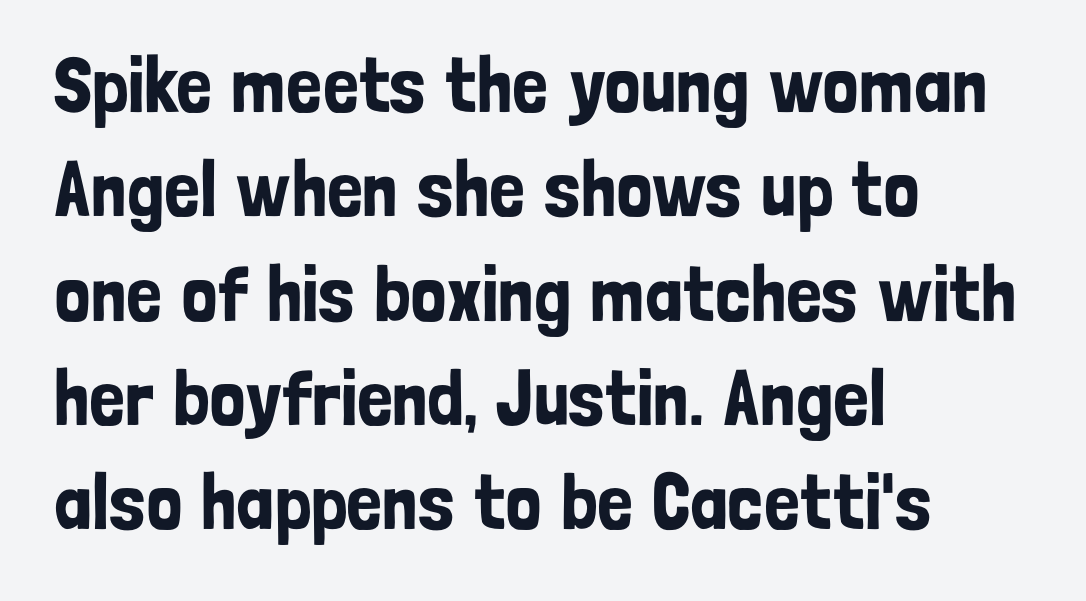
{"serif": "no", "italic": "no", "width": "condensed", "stroke_contrast": "low", "x_height": "medium", "monospaced": "no", "underline": "no", "align": "left", "line_spacing": "normal", "line_spacing_ratio": 1.32, "letter_spacing": "normal", "letter_spacing_em": 0.0, "glyph_px": 79}
